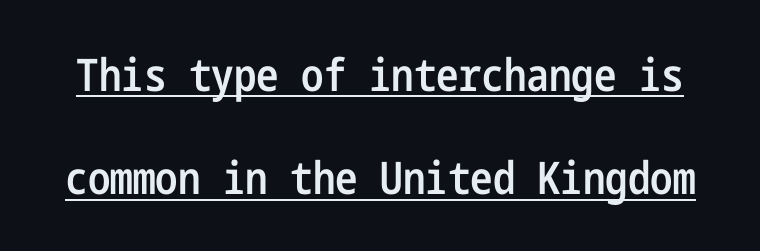
Q: Is the text bold? A: Semi-bold.
Q: Is the text italic (slanted)? A: No, it is upright.
Q: Is the typeface a serif or a sans-serif typeface? A: Sans-serif.
Q: Is the text underlined? A: Yes.
Q: Is the spacing between letters normal or unusually wide? A: Normal.
Q: Is the spacing between lines tight, normal or loose? A: Loose.
Q: Width (condensed, normal, or wide)? A: Condensed.
Q: Stroke contrast? A: Low.
Q: x-height? A: Medium.
